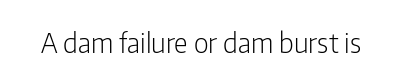
The image shows 27 px text type, upright; set normal letter spacing, not underlined.
